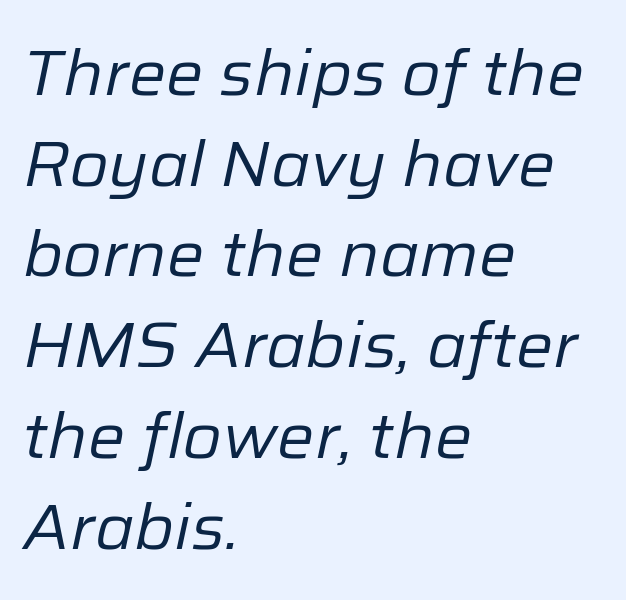
Every row of glyphs begins at an identical x-position on the left. The rows are spaced the way most documents space them. Heft: none added — not bold. Think of a printed novel: that variable character pitch is what you see here. The rendering applies a slant to the glyphs. The tracking reads as untouched default to a designer's eye.
